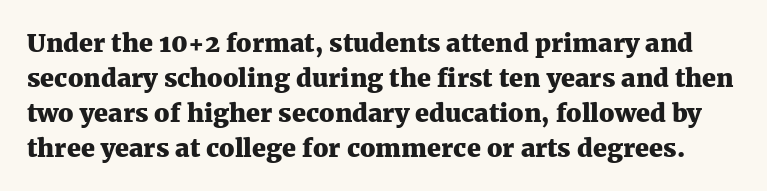
The image shows 25 px bold type, upright; set normal line spacing (1.4x), normal letter spacing, not underlined.
